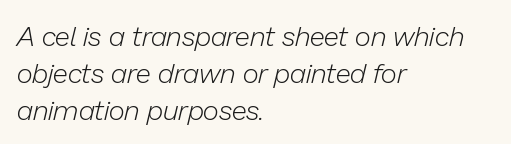
Stroke thickness stays within the range of a standard reading face or lighter. The leading is moderate, giving the passage an even texture. Honestly, there is no underline to notice here at all. This sample is left-justified, so line endings fall wherever the words run out. The letterforms sit shoulder to shoulder at normal distance. Is this a fixed-width face? No — the glyphs have proportional, varying widths.
